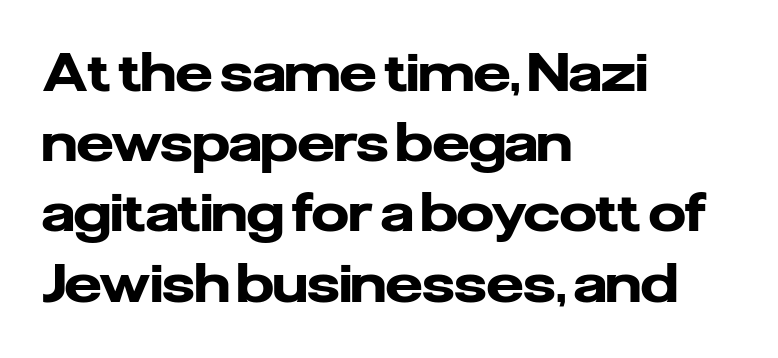
{"serif": "no", "italic": "no", "bold": "yes", "weight": "heavy", "width": "normal", "stroke_contrast": "low", "x_height": "medium", "monospaced": "no", "underline": "no", "align": "left", "line_spacing": "normal", "line_spacing_ratio": 1.35, "letter_spacing": "normal", "letter_spacing_em": 0.0, "glyph_px": 52}
